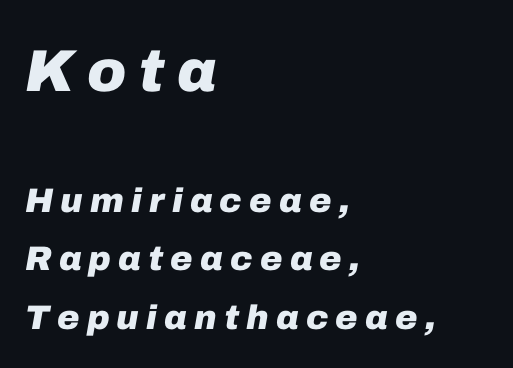
The zone under the glyphs is completely vacant. Proportional: the letters do not fall into vertical columns. Which chunk is bigger? The first one — the top block dwarfs the bottom. How heavy is the stroke? Heavy — this is a bold. Does extra space separate the letters? Yes, quite a lot of it.
